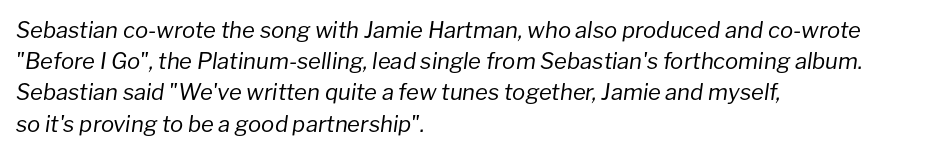
The tracking reads as untouched default to a designer's eye. Summary of vertical rhythm: regular, with standard interline spacing. Weight: in the light-to-regular range. One-word summary of the alignment: left.
